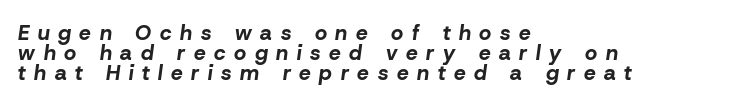
A clean baseline with only descenders dipping below it. Typographic density is high because the face is bold. Vertically, the passage feels compressed, each row crowding the next. A typesetter would mark this as italic. Does extra space separate the letters? Yes, quite a lot of it. Teacher's note: observe the even left margin — that is flush-left alignment.
